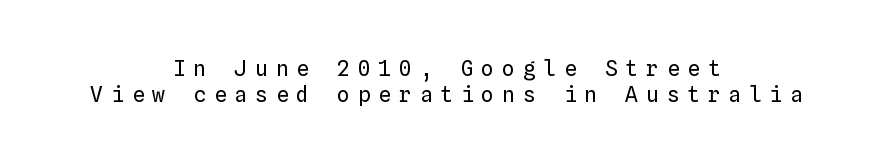
This sample uses expanded letter spacing, leaving extra air between glyphs. A quiet, ordinary-to-light weight characterises the typeface. Rendered with straight, roman letterforms. The paragraph shown floats in the horizontal middle. The zone under the glyphs is completely vacant.
